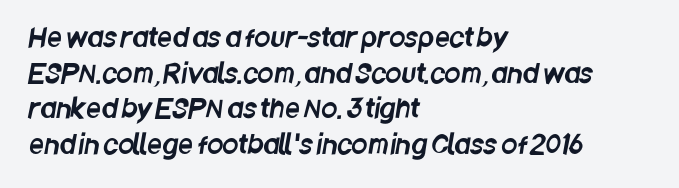
{"underline": "no", "align": "left", "line_spacing": "normal", "line_spacing_ratio": 1.37, "letter_spacing": "normal", "letter_spacing_em": 0.0, "glyph_px": 26}
